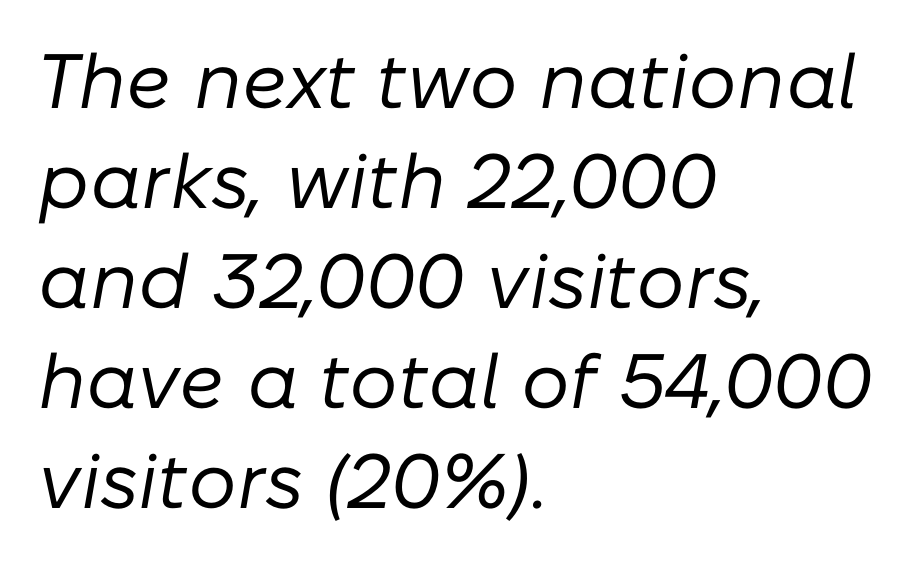
The specimen reads as italic at a glance. Stems here are at most as thick as an everyday book face. The paragraph shown leans on its left margin. Clear beneath every line of the passage.
